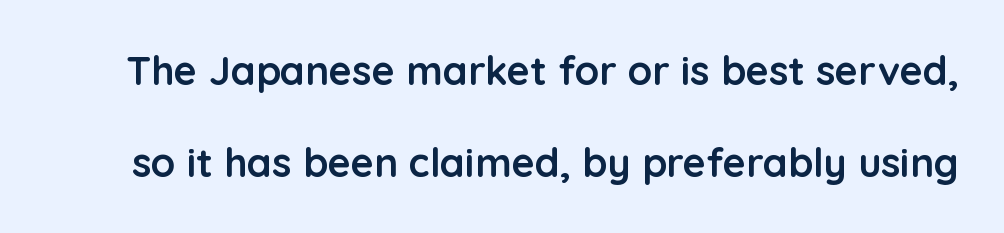
A great deal of white space separates one row of letters from the next. Decoration check: the copy has no underline. Ascenders rise straight up at ninety degrees. Each letter keeps its own natural width here, so spacing adapts to shape.
